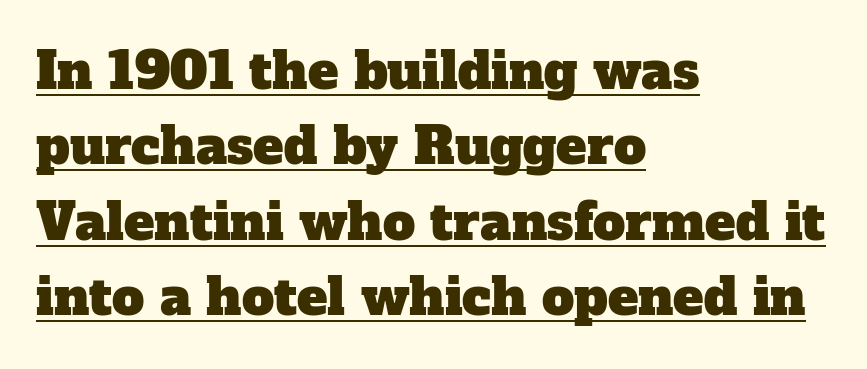
The line-height multiplier appears to be the usual default. Here the glyphs are tracked normally, forming tight word shapes. Looks like someone drew a line under every word here. This sample has the flowing, uneven cadence of proportional lettering. Horizontally, the lines are justified to the leading edge only.
